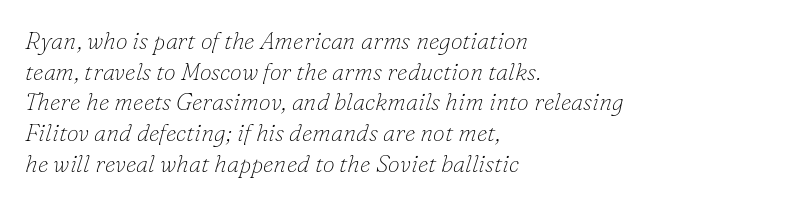
The image shows 24 px text type, italic (leaning right); set left-aligned, normal line spacing (1.28x), normal letter spacing, not underlined.
